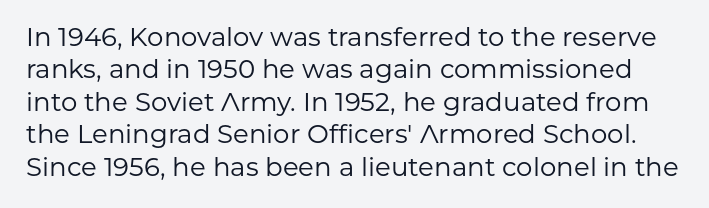
The image shows 26 px text type, upright; set normal line spacing (1.25x), normal letter spacing, not underlined.
